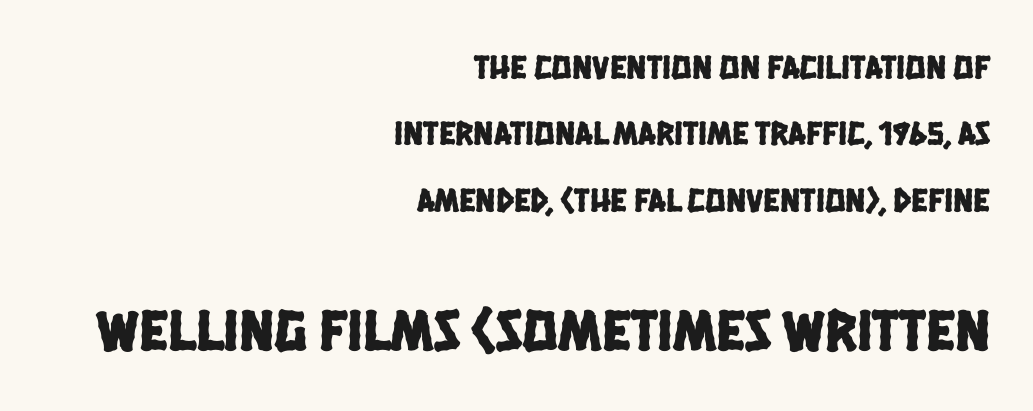
Q: Is the typeface a serif or a sans-serif typeface? A: Sans-serif.
Q: Is the text underlined? A: No.
Q: How is the paragraph aligned? A: Right-aligned.
Q: Is the spacing between letters normal or unusually wide? A: Normal.
Q: Is the spacing between lines tight, normal or loose? A: Loose.
Q: Which block of text is set in a larger size, the first (top) or the second (bottom)? A: The second (bottom) one.
Q: Width (condensed, normal, or wide)? A: Condensed.
Q: Stroke contrast? A: Low.
Q: x-height? A: Large.
Q: Monospaced? A: No.
